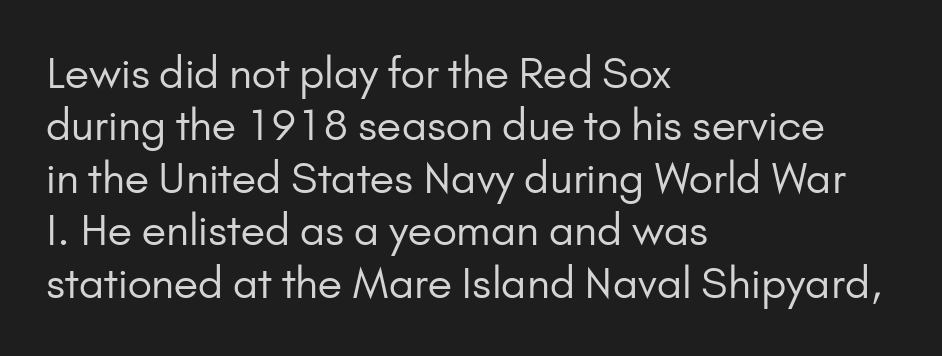
{"serif": "no", "italic": "no", "bold": "no", "weight": "regular", "width": "normal", "stroke_contrast": "low", "x_height": "small", "monospaced": "no", "underline": "no", "align": "left", "line_spacing": "normal", "line_spacing_ratio": 1.25, "letter_spacing": "normal", "letter_spacing_em": 0.0, "glyph_px": 42}
